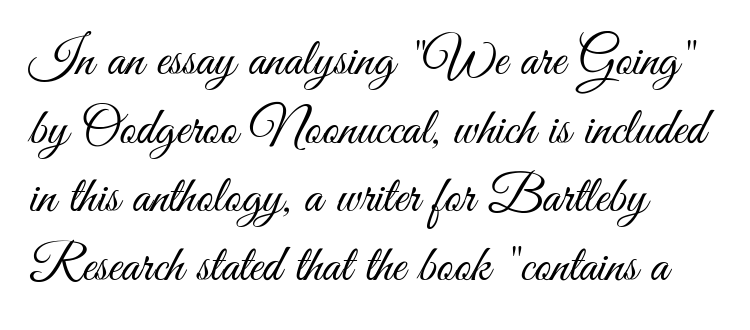
The image shows 52 px light, condensed sans-serif type; set left-aligned, normal line spacing (1.32x), normal letter spacing, not underlined; medium stroke contrast and a small x-height.
